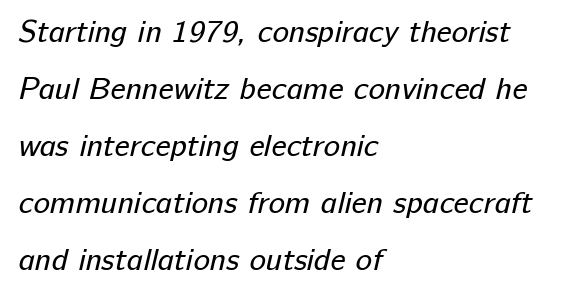
Q: Is the text bold? A: No.
Q: Is the typeface a serif or a sans-serif typeface? A: Sans-serif.
Q: Is the text underlined? A: No.
Q: How is the paragraph aligned? A: Left-aligned.
Q: Is the spacing between letters normal or unusually wide? A: Normal.
Q: Width (condensed, normal, or wide)? A: Normal.
Q: Stroke contrast? A: Low.
Q: x-height? A: Medium.
Q: Monospaced? A: No.
